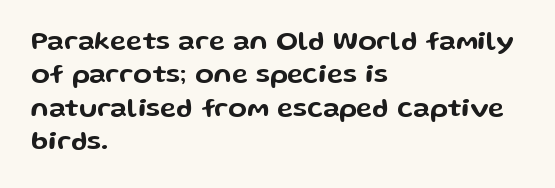
Q: Is the text italic (slanted)? A: No, it is upright.
Q: Is the text underlined? A: No.
Q: How is the paragraph aligned? A: Left-aligned.
Q: Is the spacing between letters normal or unusually wide? A: Normal.
